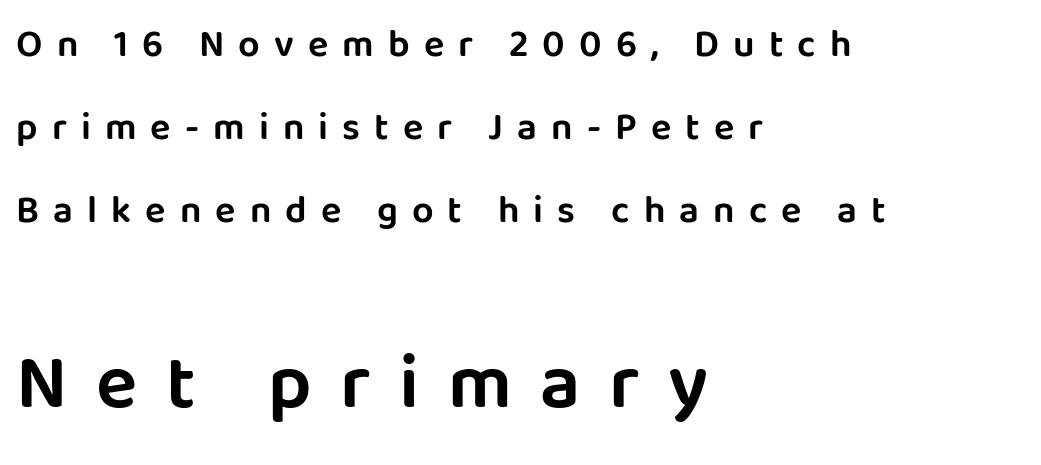
The image shows 77 px sans-serif type, upright; set left-aligned, loose line spacing (2.18x), unusually wide letter spacing (+0.37 em), not underlined; the second (bottom) block is 2.03x larger; low stroke contrast and a large x-height.
